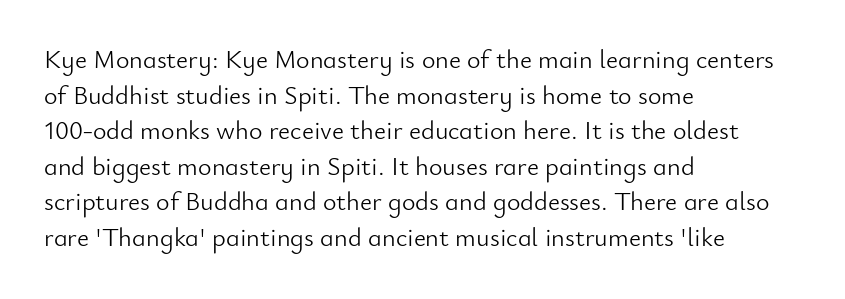
The line texture is even and compact thanks to regular tracking. Honestly, the row spacing looks completely unremarkable. Every row of glyphs begins at an identical x-position on the left. The letters stand straight up with perfectly vertical stems. Stroke thickness stays within the range of a standard reading face or lighter. Unmarked baselines from the first word to the last.
